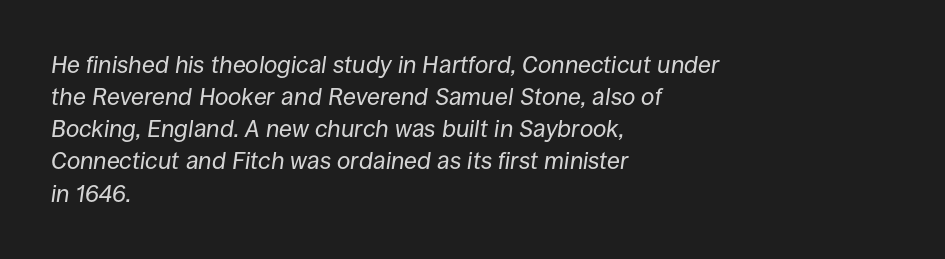
{"italic": "yes", "lean": "right", "slant_degrees": 8, "bold": "no", "underline": "no", "align": "left", "line_spacing": "normal", "line_spacing_ratio": 1.34, "letter_spacing": "normal", "letter_spacing_em": 0.0, "glyph_px": 24}
